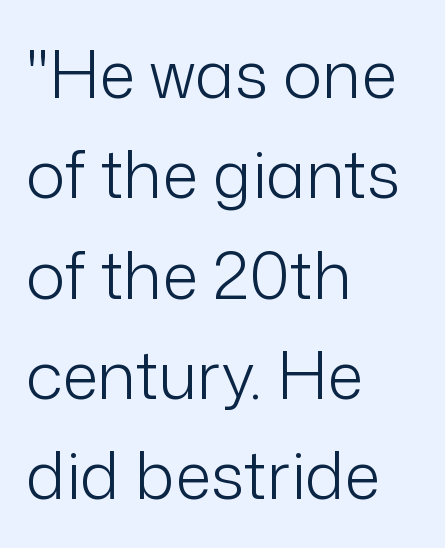
The image shows 66 px light sans-serif type, upright; set left-aligned, normal line spacing (1.52x), normal letter spacing, not underlined; low stroke contrast and a medium x-height.
